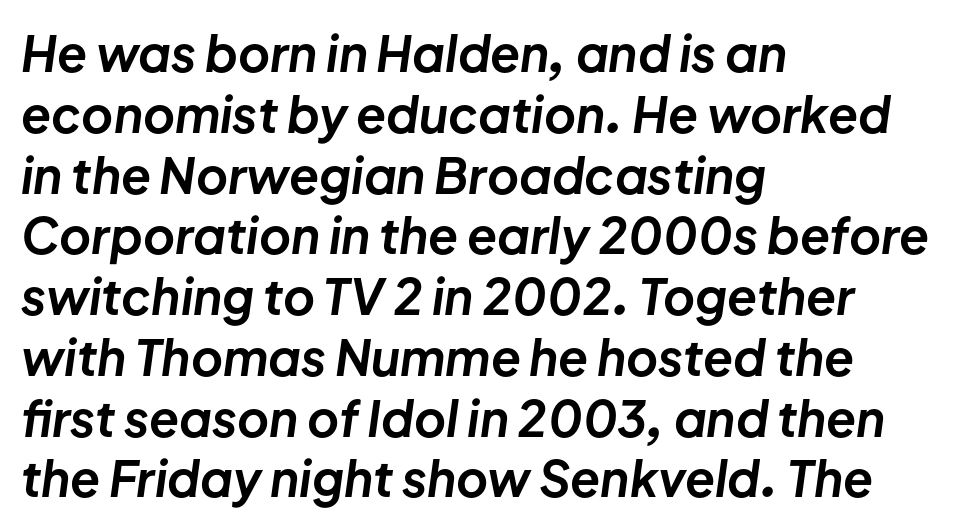
The image shows 49 px bold type, italic (leaning right); set left-aligned, line spacing 1.24x, normal letter spacing, not underlined; low stroke contrast and a medium x-height.
